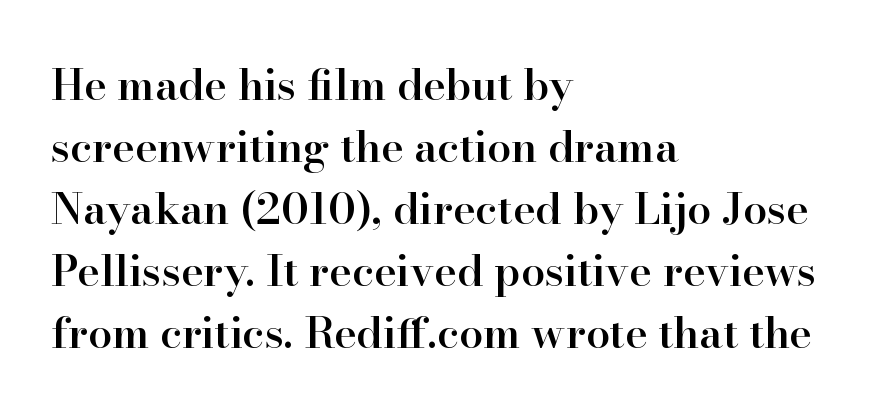
Q: Is the text bold? A: Semi-bold.
Q: Is the text italic (slanted)? A: No, it is upright.
Q: Is the typeface a serif or a sans-serif typeface? A: Serif.
Q: Is the text underlined? A: No.
Q: How is the paragraph aligned? A: Left-aligned.
Q: Is the spacing between letters normal or unusually wide? A: Normal.
Q: Is the spacing between lines tight, normal or loose? A: Normal.
Q: Width (condensed, normal, or wide)? A: Normal.
Q: Stroke contrast? A: High.
Q: x-height? A: Small.
Q: Monospaced? A: No.
